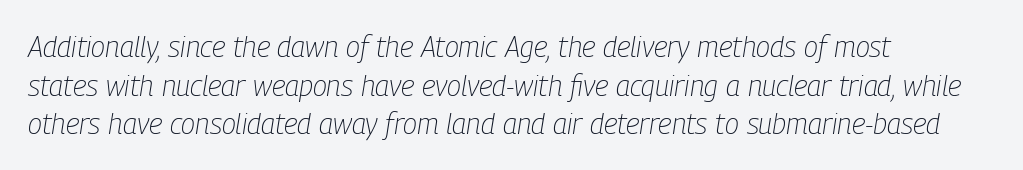
If you drew a line through each stem, it would be angled. The text block is weighted toward the left margin, trailing off unevenly rightward. Descenders are the only things crossing below the line. On a weight scale, this lands at 450 or below. Proportional: the letters do not fall into vertical columns. Notice how descenders clear the ascenders below comfortably — that's standard leading.
